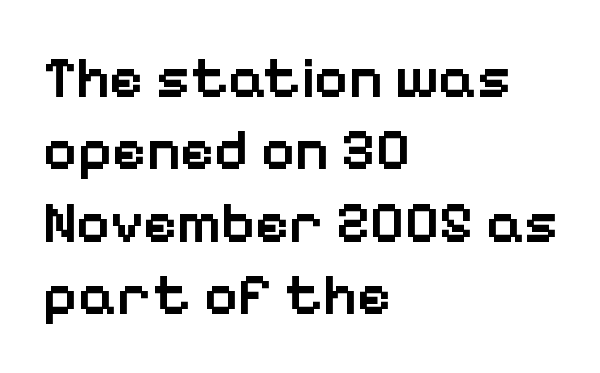
Q: Is the text bold? A: Semi-bold.
Q: Is the text italic (slanted)? A: No, it is upright.
Q: Is the typeface a serif or a sans-serif typeface? A: Sans-serif.
Q: Is the text underlined? A: No.
Q: How is the paragraph aligned? A: Left-aligned.
Q: Is the spacing between letters normal or unusually wide? A: Normal.
Q: Is the spacing between lines tight, normal or loose? A: Normal.
Q: Width (condensed, normal, or wide)? A: Normal.
Q: Stroke contrast? A: Low.
Q: x-height? A: Medium.
Q: Monospaced? A: No.
